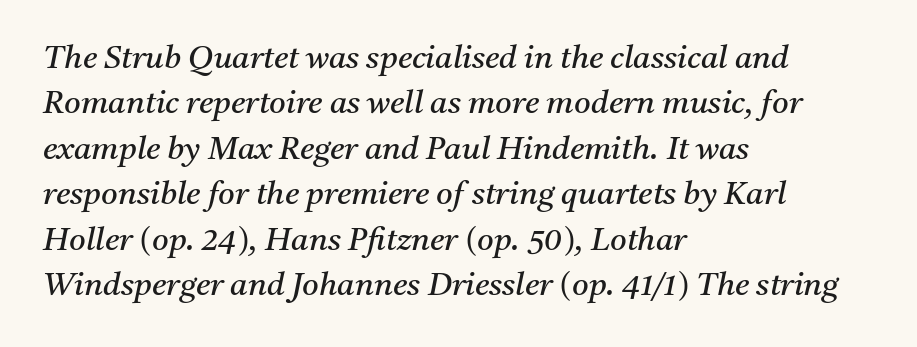
Q: Is the text bold? A: No.
Q: Is the text italic (slanted)? A: Yes, it leans right by about 11 degrees.
Q: Is the typeface a serif or a sans-serif typeface? A: Serif.
Q: Is the text underlined? A: No.
Q: How is the paragraph aligned? A: Left-aligned.
Q: Is the spacing between letters normal or unusually wide? A: Normal.
Q: Is the spacing between lines tight, normal or loose? A: Normal.
Q: Width (condensed, normal, or wide)? A: Normal.
Q: Stroke contrast? A: Medium.
Q: x-height? A: Medium.
Q: Monospaced? A: No.
